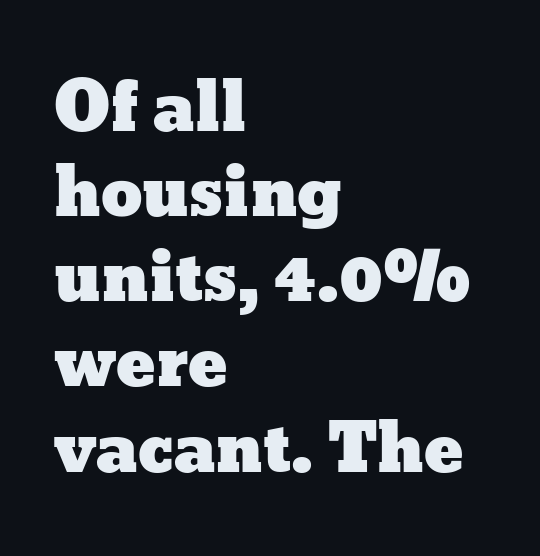
The image shows 66 px wide type, upright; set left-aligned, normal line spacing (1.29x), normal letter spacing, not underlined; low stroke contrast and a medium x-height.
